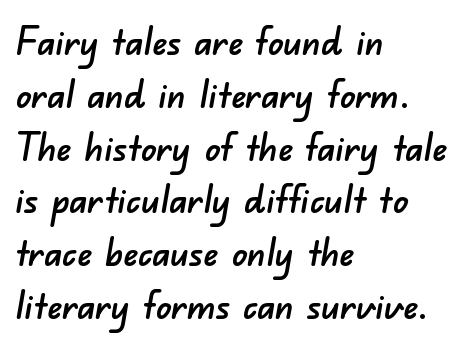
The image shows 38 px sans-serif type; set left-aligned, normal line spacing (1.39x), normal letter spacing, not underlined; low stroke contrast and a small x-height.
